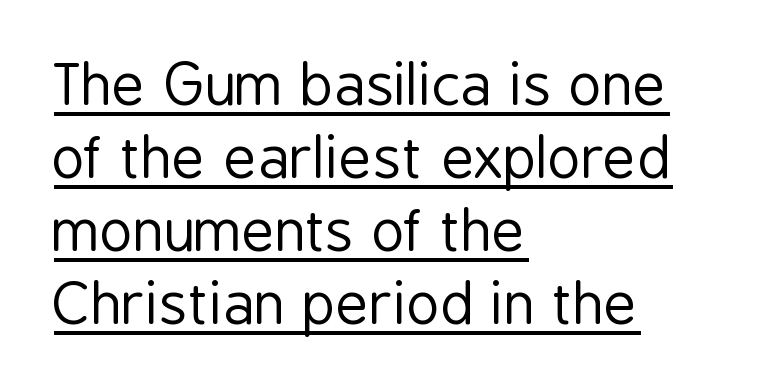
{"serif": "no", "italic": "no", "bold": "no", "weight": "regular", "width": "condensed", "stroke_contrast": "low", "x_height": "medium", "monospaced": "no", "underline": "yes", "align": "left", "line_spacing": "normal", "line_spacing_ratio": 1.28, "letter_spacing": "normal", "letter_spacing_em": 0.0, "glyph_px": 57}
